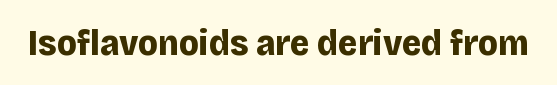
{"serif": "no", "italic": "no", "bold": "yes", "weight": "bold", "width": "normal", "stroke_contrast": "low", "x_height": "large", "monospaced": "no", "underline": "no", "letter_spacing": "normal", "letter_spacing_em": 0.0, "glyph_px": 37}
